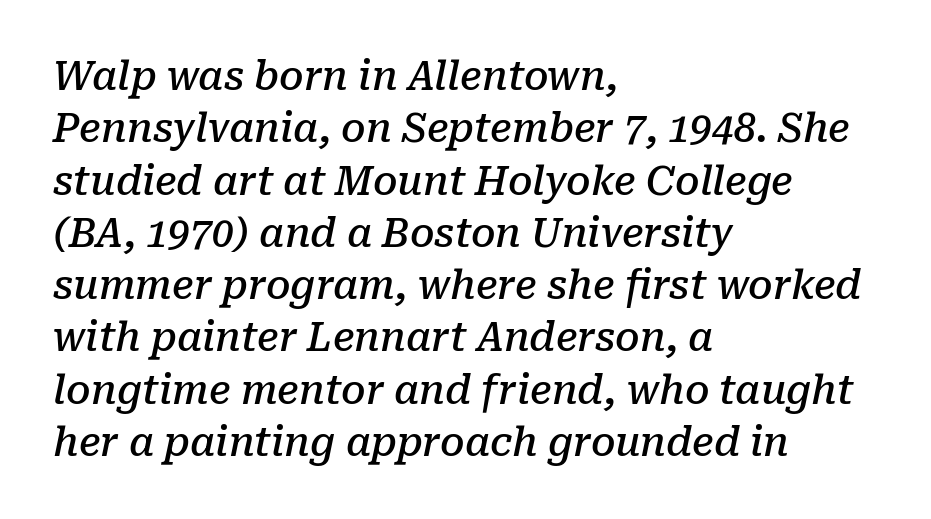
{"serif": "yes", "italic": "yes", "lean": "right", "slant_degrees": 10, "bold": "semi", "weight": "semibold", "width": "normal", "stroke_contrast": "low", "x_height": "medium", "monospaced": "no", "underline": "no", "align": "left", "line_spacing": "normal", "line_spacing_ratio": 1.34, "letter_spacing": "normal", "letter_spacing_em": 0.0, "glyph_px": 39}
